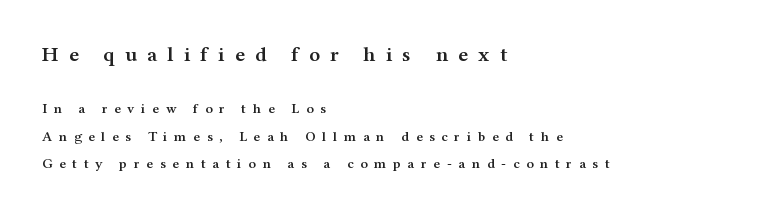
The image shows 21 px text type, upright; set left-aligned, loose line spacing (1.97x), unusually wide letter spacing (+0.48 em), not underlined; the first (top) block is 1.5x larger.
